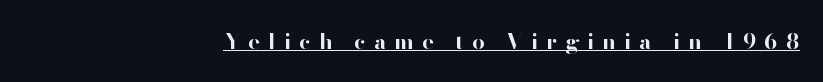
Does the lettering tilt? It doesn't — this is upright. Descenders here cross a horizontal rule under the line. Someone cranked the tracking dial way up on this one. On the weight axis this lands at bold, roughly 700. A student would call this right alignment; a typographer would say flush right, rag left.
